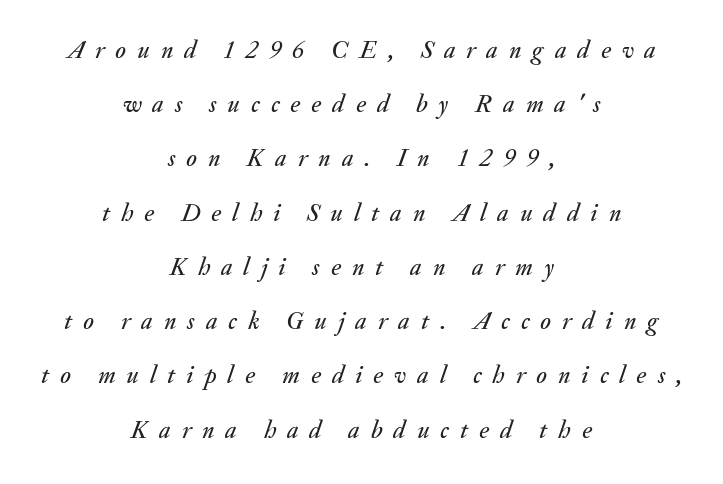
The lines are spread far apart with generous leading. The space directly below the letters is spotless. Visually the block forms a symmetrical silhouette, jagged on both flanks. Honestly, the letter spacing is so wide it's the main thing you notice. Notice how the stems are inclined rather than vertical — that's the hallmark of italics.
